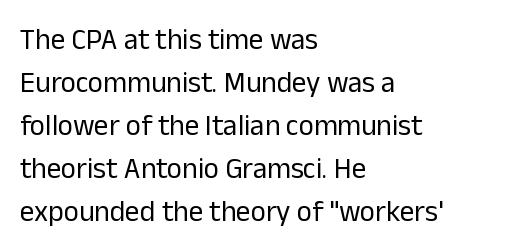
The image shows 29 px regular-weight sans-serif type, upright; set left-aligned, normal line spacing (1.48x), normal letter spacing, not underlined; low stroke contrast and a medium x-height.
